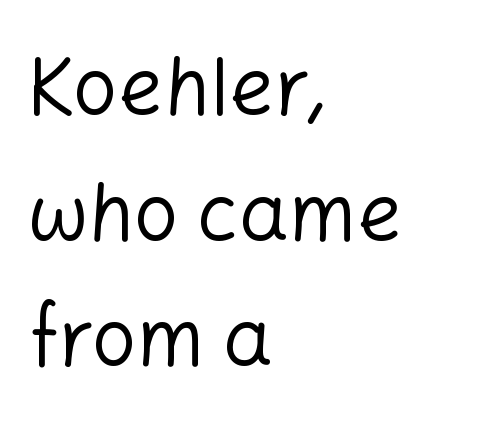
Q: Is the text bold? A: No.
Q: Is the text italic (slanted)? A: No, it is upright.
Q: Is the typeface a serif or a sans-serif typeface? A: Sans-serif.
Q: Is the text underlined? A: No.
Q: How is the paragraph aligned? A: Left-aligned.
Q: Is the spacing between letters normal or unusually wide? A: Normal.
Q: Is the spacing between lines tight, normal or loose? A: Normal.
Q: Width (condensed, normal, or wide)? A: Normal.
Q: Stroke contrast? A: Low.
Q: x-height? A: Medium.
Q: Monospaced? A: No.
